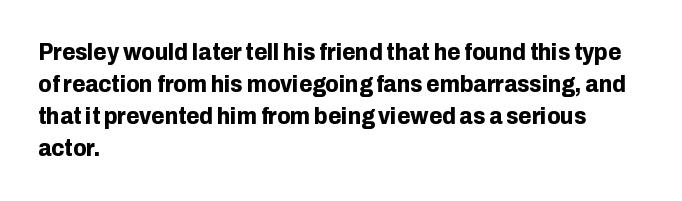
Heavy-handed strokes throughout: this text is bold. Ordinary non-slanted type is in use. The text block is weighted toward the left margin, trailing off unevenly rightward. Students, observe: this is what conventionally led text looks like. Students, note that the glyphs here touch the page at normal intervals. The words here are not underlined.
